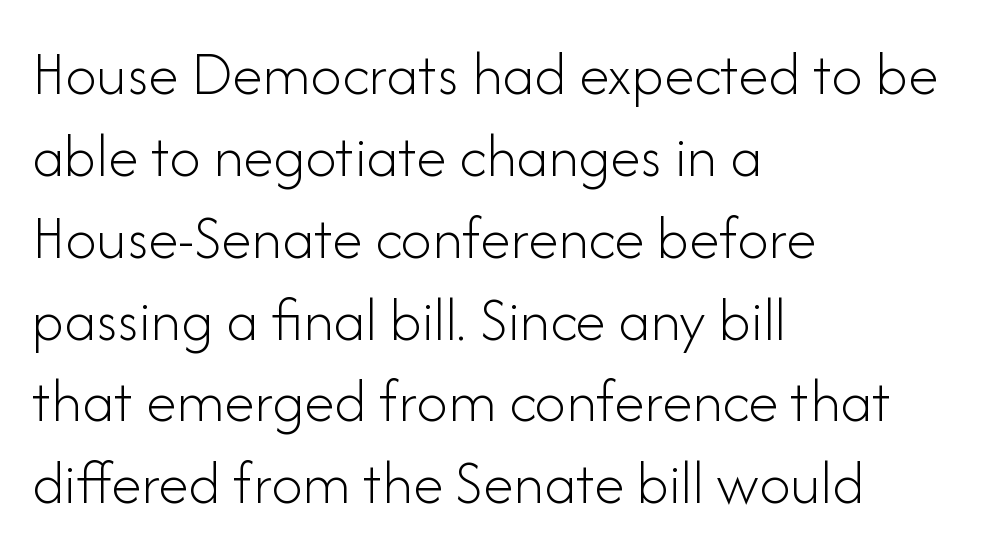
{"serif": "no", "italic": "no", "bold": "no", "weight": "light", "width": "normal", "stroke_contrast": "low", "x_height": "small", "monospaced": "no", "underline": "no", "align": "left", "line_spacing": "normal", "line_spacing_ratio": 1.32, "letter_spacing": "normal", "letter_spacing_em": 0.0, "glyph_px": 62}
